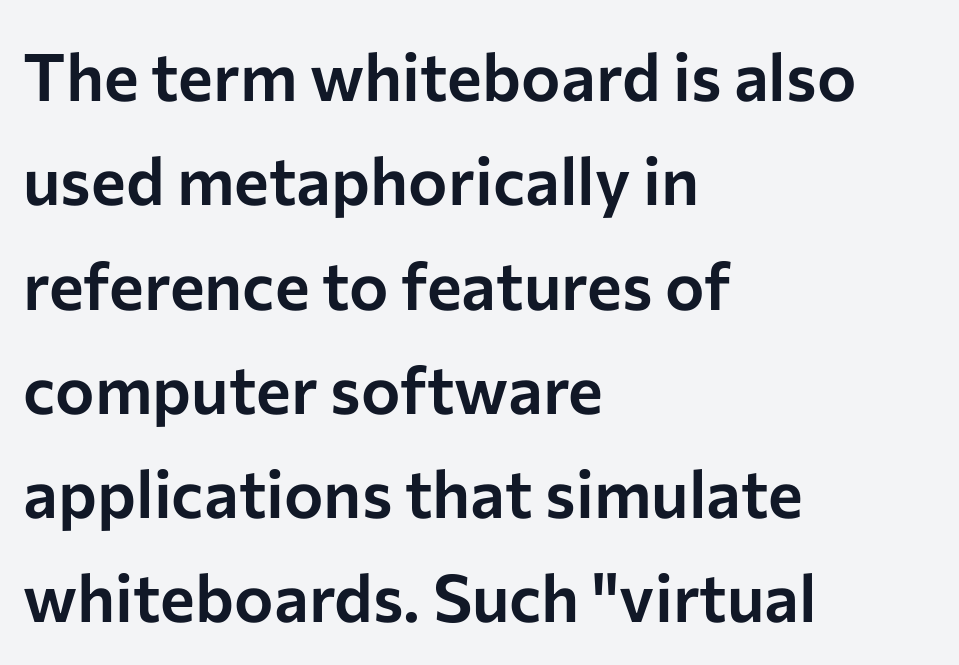
The image shows 66 px sans-serif type, upright; set left-aligned, normal line spacing (1.58x), normal letter spacing, not underlined; low stroke contrast and a medium x-height.
